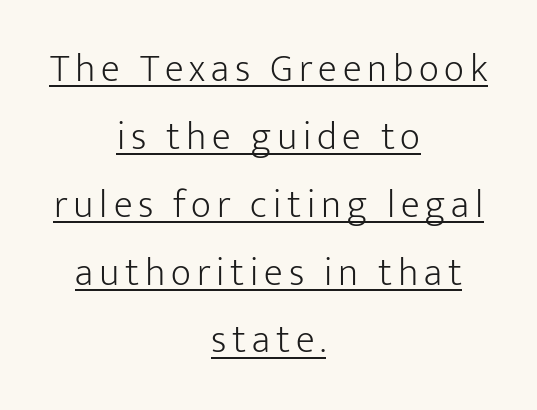
One-word summary of the alignment: center. Observe the absence of serifs on each vertical stroke in this sample. This sample uses an upright cut, with every glyph sitting square on the baseline. Spacing verdict: proportional, widths tailored to each character. Counters stay open thanks to moderate or lighter strokes. The specimen includes a rule beneath the text block's lines.
